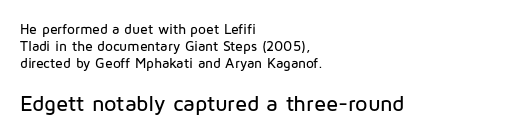
The image shows 22 px text type, upright; set left-aligned, line spacing 1.23x, normal letter spacing, not underlined; the second (bottom) block is 1.57x larger.
